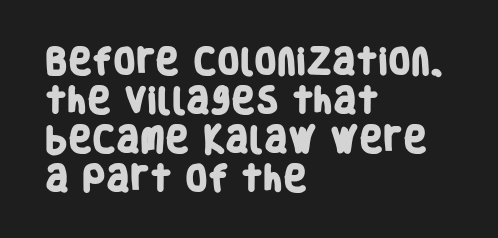
{"serif": "no", "bold": "yes", "weight": "heavy", "width": "condensed", "stroke_contrast": "low", "x_height": "large", "monospaced": "no", "underline": "no", "align": "left", "line_spacing": "normal", "line_spacing_ratio": 1.35, "letter_spacing": "normal", "letter_spacing_em": 0.0, "glyph_px": 29}
